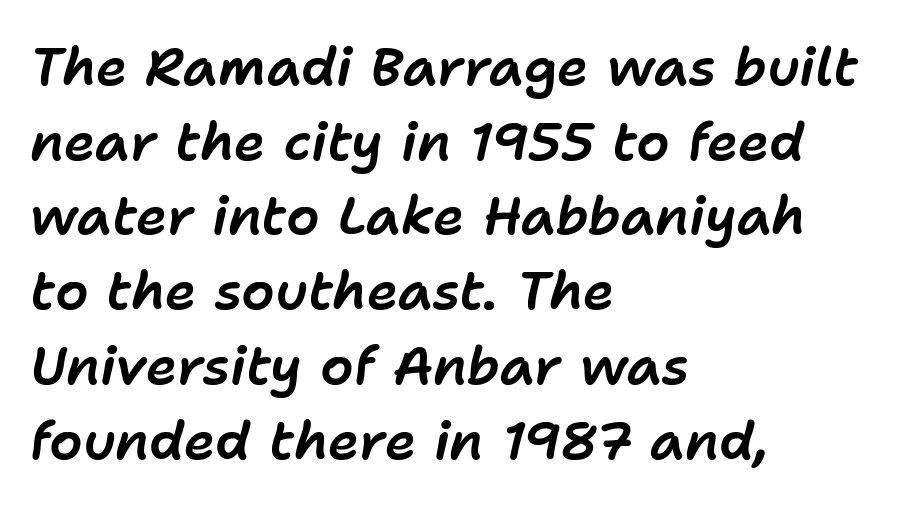
{"italic": "yes", "lean": "right", "slant_degrees": 11, "width": "normal", "stroke_contrast": "low", "x_height": "medium", "monospaced": "no", "underline": "no", "align": "left", "line_spacing": "normal", "line_spacing_ratio": 1.41, "letter_spacing": "normal", "letter_spacing_em": 0.0, "glyph_px": 53}
